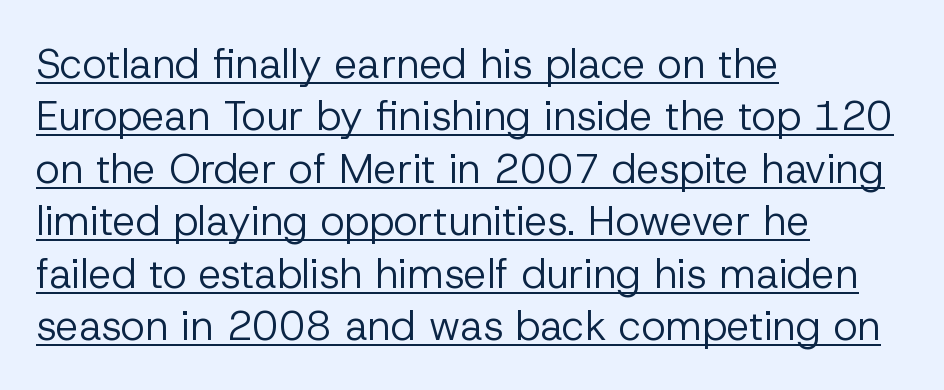
Stroke mass is kept to a normal reading level or below. The line-height multiplier appears to be the usual default. Looks like regular typesetting: each glyph gets only the width it needs. This is the regular roman posture of the typeface.
